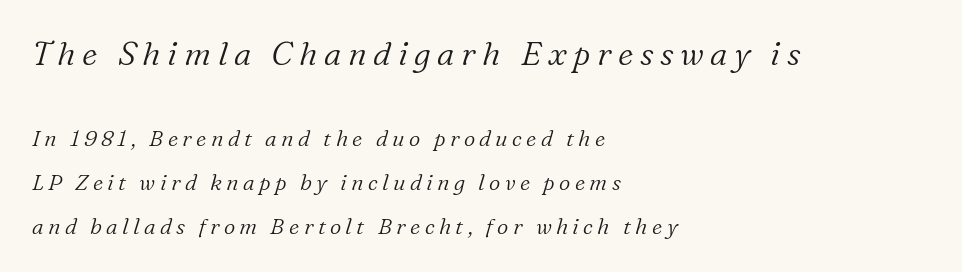
The image shows 33 px light serif type, italic (leaning right); set left-aligned, loose line spacing (1.99x), unusually wide letter spacing (+0.2 em), not underlined; the first (top) block is 1.5x larger; low stroke contrast and a medium x-height.
